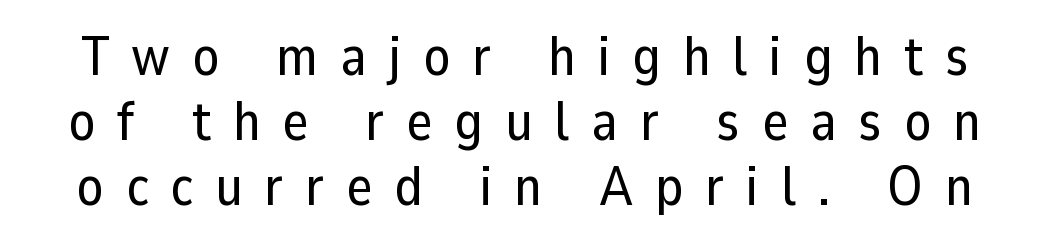
Q: Is the text italic (slanted)? A: No, it is upright.
Q: Is the typeface a serif or a sans-serif typeface? A: Sans-serif.
Q: Is the text underlined? A: No.
Q: Is the spacing between letters normal or unusually wide? A: Unusually wide.
Q: Width (condensed, normal, or wide)? A: Normal.
Q: Stroke contrast? A: Low.
Q: x-height? A: Medium.
Q: Monospaced? A: No.
